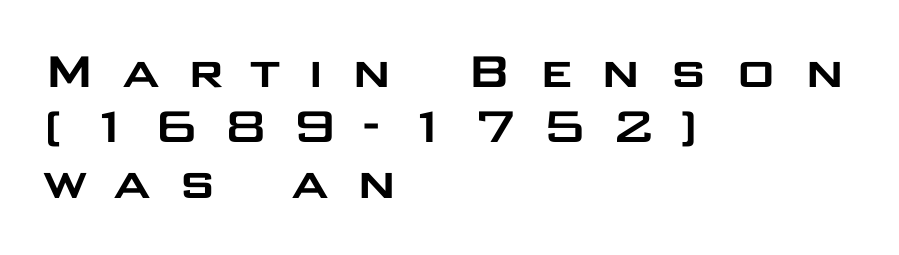
Q: Is the text italic (slanted)? A: No, it is upright.
Q: Is the typeface a serif or a sans-serif typeface? A: Sans-serif.
Q: Is the text underlined? A: No.
Q: How is the paragraph aligned? A: Left-aligned.
Q: Is the spacing between letters normal or unusually wide? A: Unusually wide.
Q: Is the spacing between lines tight, normal or loose? A: Tight.
Q: Width (condensed, normal, or wide)? A: Wide.
Q: Stroke contrast? A: Low.
Q: x-height? A: Large.
Q: Monospaced? A: No.
